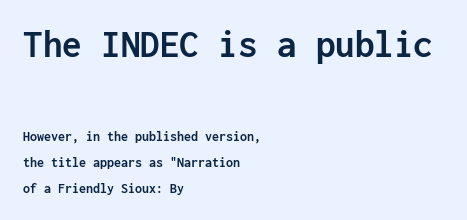
{"serif": "no", "italic": "no", "bold": "yes", "weight": "semibold", "width": "normal", "stroke_contrast": "low", "x_height": "medium", "monospaced": "yes", "underline": "no", "align": "left", "line_spacing_ratio": 1.88, "letter_spacing": "normal", "letter_spacing_em": 0.0, "larger_block": "first", "size_ratio": 2.79, "glyph_px": 39}
